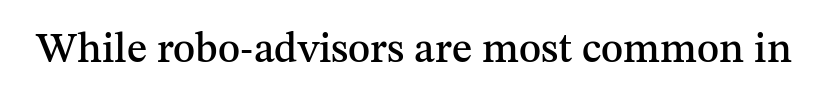
Descenders are the only things crossing below the line. You can tell from the footed stems that serif type was used. Compared with typical body copy, the letter spacing here is the same. The passage shown is typed in a proportional face where columns would drift. If you drew a line through each stem, it would be perfectly vertical.
